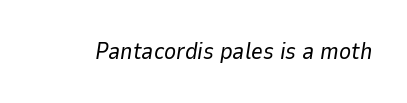
Short note: letters normally spaced. A typesetter would mark this as italic. The face looks like a standard text weight, possibly lighter. Lines of text with bare space underneath.
